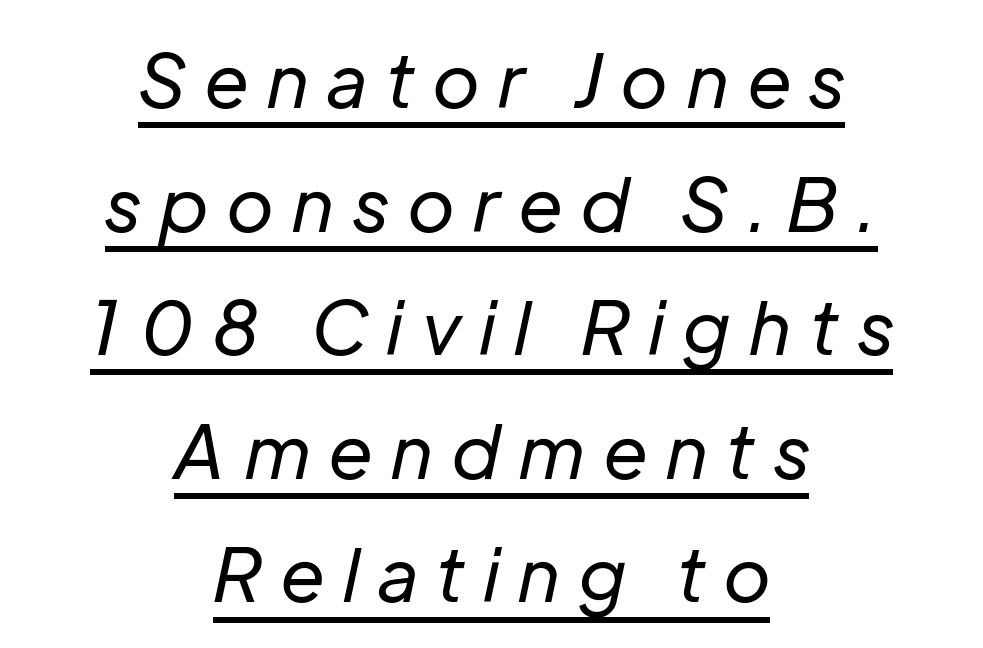
Notice how the stems are inclined rather than vertical — that's the hallmark of italics. Glance below the letters and you will spot a drawn line. The designer left line spacing at the default. Typeset on center — no edge is straight.
